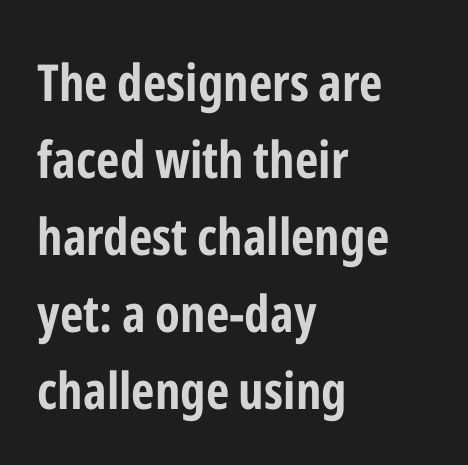
{"serif": "no", "italic": "no", "bold": "yes", "weight": "bold", "width": "condensed", "stroke_contrast": "low", "x_height": "medium", "monospaced": "no", "underline": "no", "align": "left", "line_spacing": "normal", "line_spacing_ratio": 1.51, "letter_spacing": "normal", "letter_spacing_em": 0.0, "glyph_px": 51}
